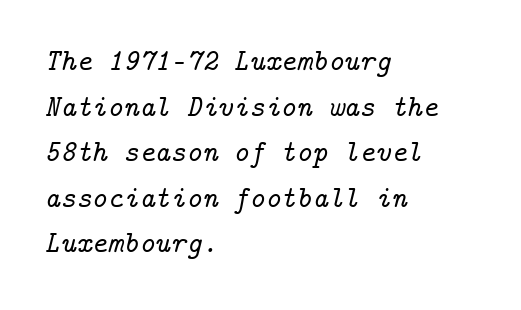
The ragged edge is on the right, which tells us the setting is flush left. These lines were composed using italics. Serif or sans? Serif — the stroke terminals have little feet. Successive baselines arrive at the customary interval.
